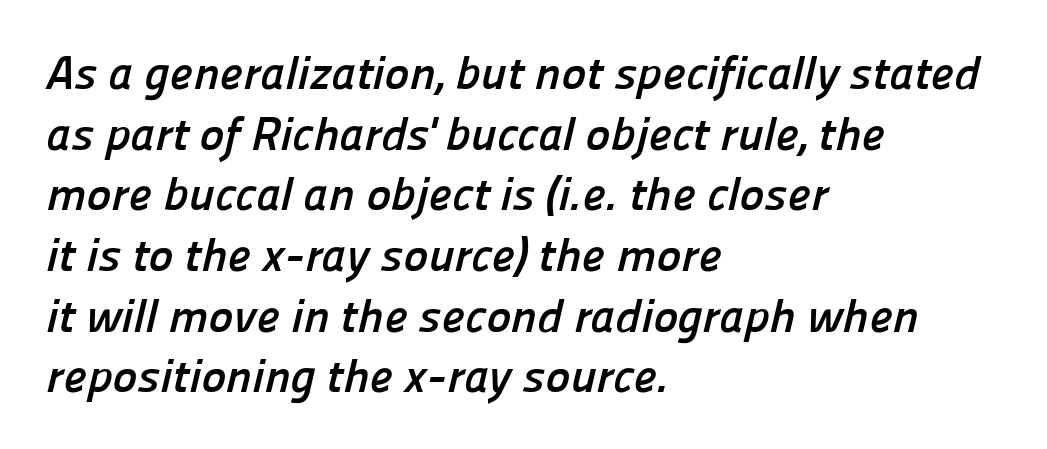
{"serif": "no", "bold": "yes", "weight": "semibold", "width": "normal", "stroke_contrast": "low", "x_height": "medium", "monospaced": "no", "underline": "no", "align": "left", "line_spacing": "normal", "line_spacing_ratio": 1.29, "letter_spacing": "normal", "letter_spacing_em": 0.0, "glyph_px": 47}
